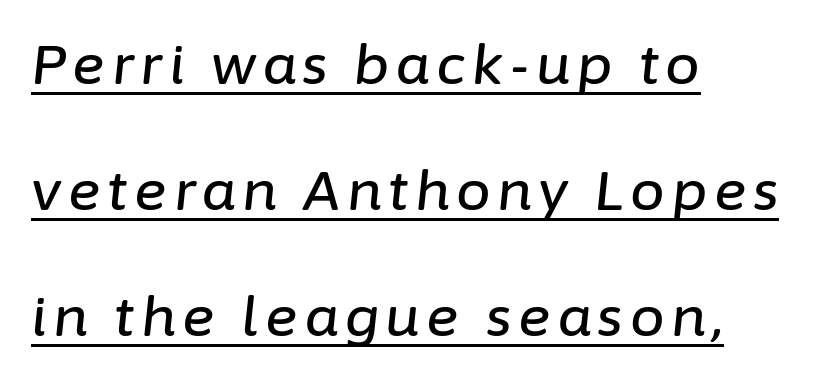
Like a heading marked for emphasis, these lines bear an underscore. These lines are set flush left with a ragged right edge. Baseline-to-baseline distance is far greater than the letter height. Note the varied advance widths — an 'i' is clearly narrower than an 'm'. Characters are canted at an angle relative to the baseline's perpendicular.
